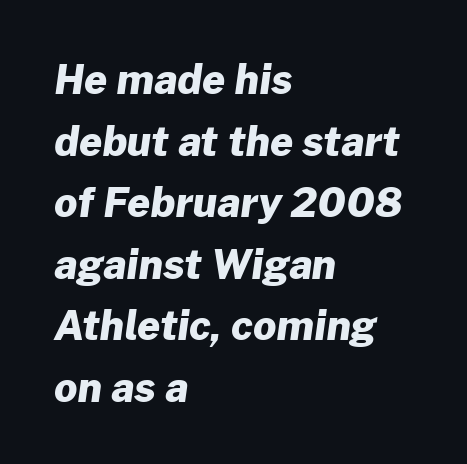
Q: Is the text bold? A: Yes.
Q: Is the typeface a serif or a sans-serif typeface? A: Sans-serif.
Q: Is the text underlined? A: No.
Q: How is the paragraph aligned? A: Left-aligned.
Q: Is the spacing between letters normal or unusually wide? A: Normal.
Q: Is the spacing between lines tight, normal or loose? A: Normal.
Q: Width (condensed, normal, or wide)? A: Normal.
Q: Stroke contrast? A: Low.
Q: x-height? A: Medium.
Q: Monospaced? A: No.
